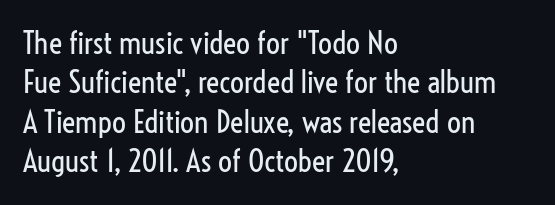
{"serif": "no", "italic": "no", "bold": "no", "weight": "regular", "width": "condensed", "stroke_contrast": "low", "x_height": "medium", "monospaced": "no", "underline": "no", "align": "left", "line_spacing": "normal", "line_spacing_ratio": 1.27, "letter_spacing": "normal", "letter_spacing_em": 0.0, "glyph_px": 31}
